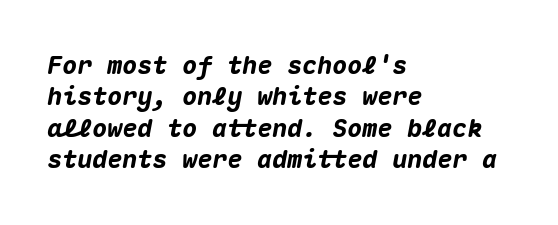
Q: Is the text bold? A: Yes.
Q: Is the text italic (slanted)? A: Yes, it leans right by about 10 degrees.
Q: Is the text underlined? A: No.
Q: How is the paragraph aligned? A: Left-aligned.
Q: Is the spacing between letters normal or unusually wide? A: Normal.
Q: Is the spacing between lines tight, normal or loose? A: Normal.
